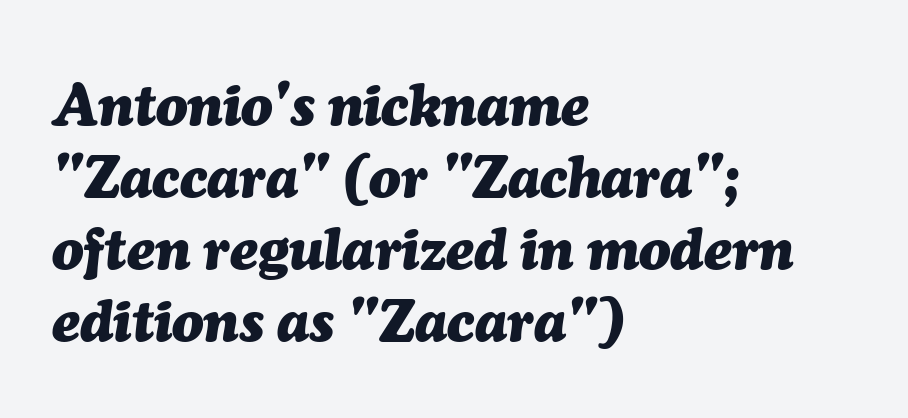
Here the designer chose a conventional face with non-uniform glyph widths. Does the lettering tilt? It does — this is italic. Unmarked baselines from the first word to the last. These lines stack with their left ends in a neat column.
